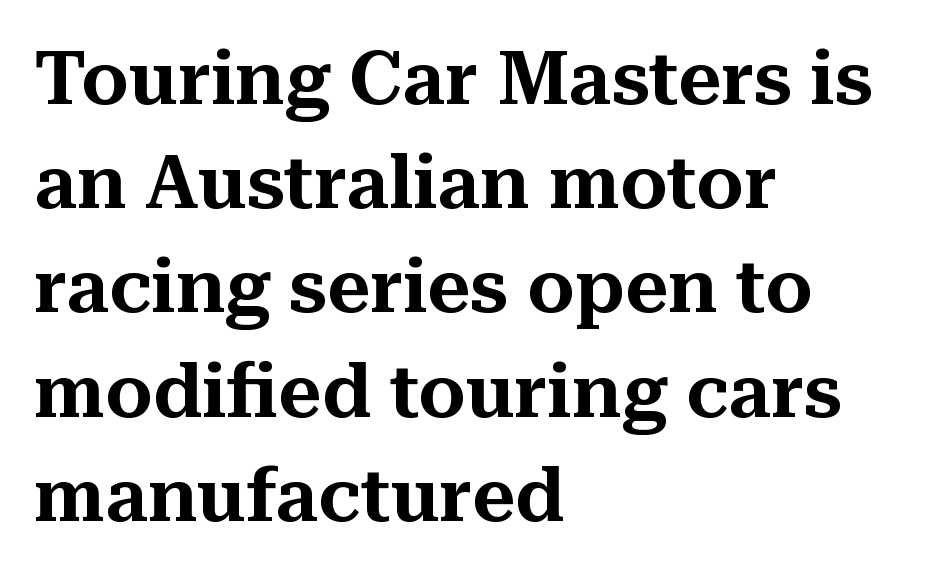
{"serif": "yes", "italic": "no", "width": "normal", "stroke_contrast": "medium", "x_height": "medium", "monospaced": "no", "underline": "no", "align": "left", "line_spacing": "normal", "line_spacing_ratio": 1.39, "letter_spacing": "normal", "letter_spacing_em": 0.0, "glyph_px": 75}
